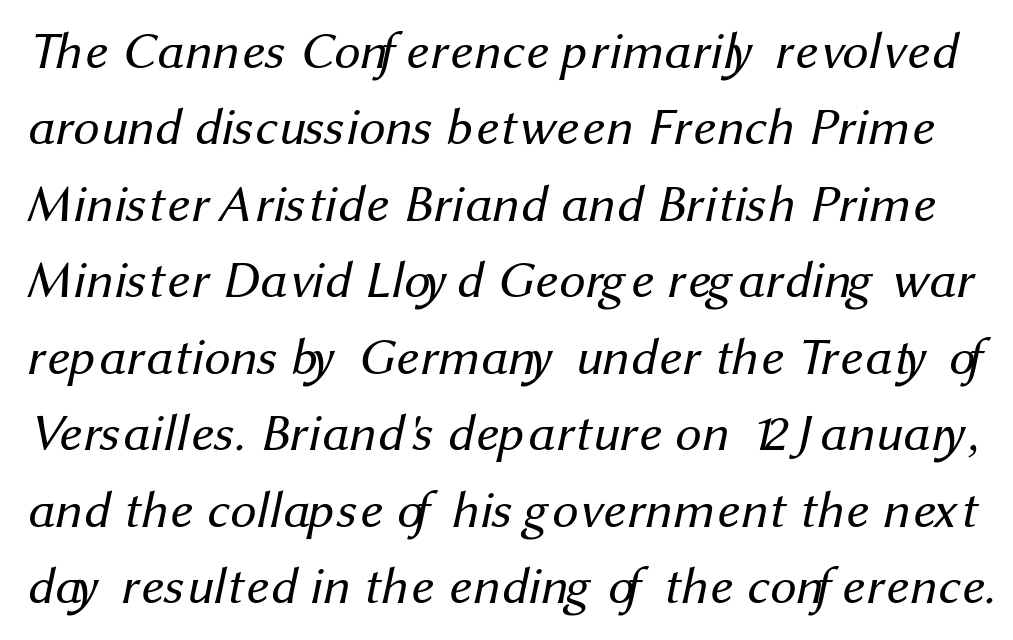
Q: Is the text bold? A: No.
Q: Is the typeface a serif or a sans-serif typeface? A: Sans-serif.
Q: Is the text underlined? A: No.
Q: Is the spacing between letters normal or unusually wide? A: Normal.
Q: Is the spacing between lines tight, normal or loose? A: Normal.
Q: Width (condensed, normal, or wide)? A: Normal.
Q: Stroke contrast? A: Medium.
Q: x-height? A: Medium.
Q: Monospaced? A: No.
